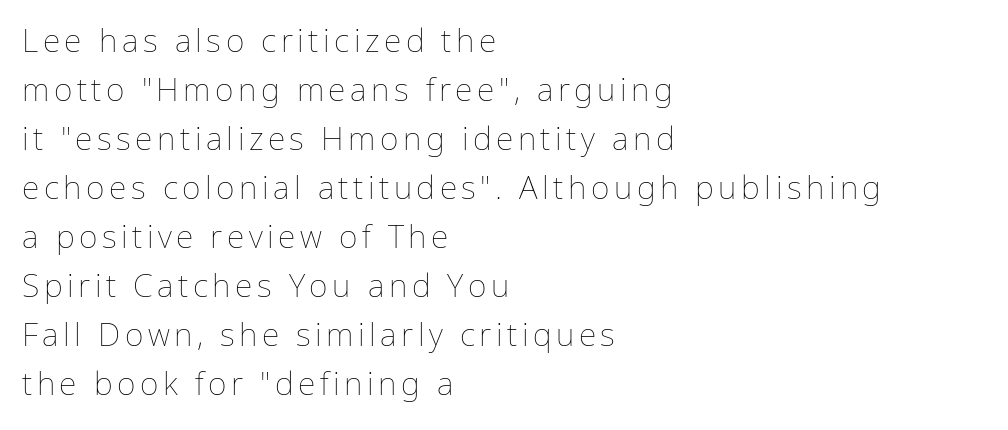
The image shows 32 px thin type, upright; set left-aligned, normal line spacing (1.53x), not underlined; low stroke contrast and a medium x-height.
